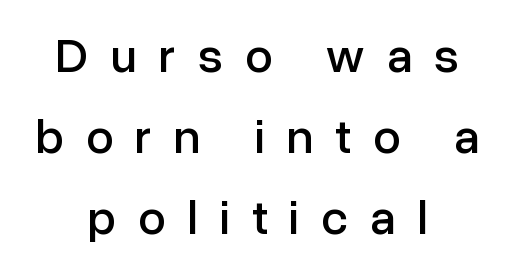
Q: Is the text italic (slanted)? A: No, it is upright.
Q: Is the typeface a serif or a sans-serif typeface? A: Sans-serif.
Q: Is the text underlined? A: No.
Q: How is the paragraph aligned? A: Centered.
Q: Is the spacing between letters normal or unusually wide? A: Unusually wide.
Q: Is the spacing between lines tight, normal or loose? A: Normal.
Q: Width (condensed, normal, or wide)? A: Normal.
Q: Stroke contrast? A: Low.
Q: x-height? A: Medium.
Q: Monospaced? A: No.
